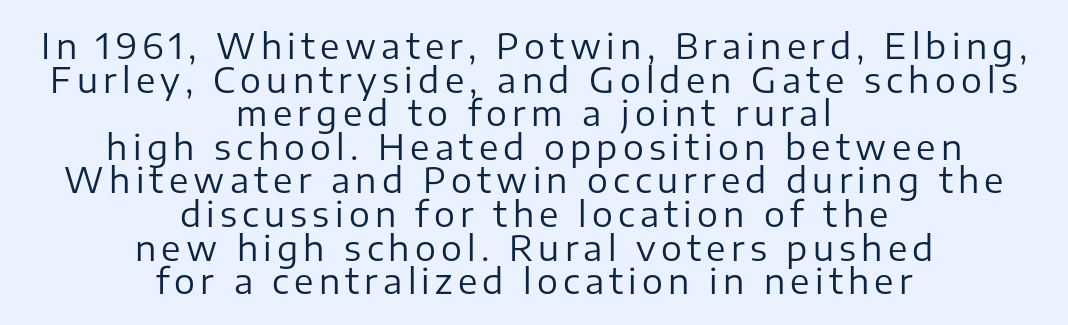
{"serif": "no", "italic": "no", "bold": "no", "weight": "regular", "width": "normal", "stroke_contrast": "low", "x_height": "medium", "monospaced": "no", "underline": "no", "align": "center", "line_spacing": "tight", "line_spacing_ratio": 0.96, "glyph_px": 35}
